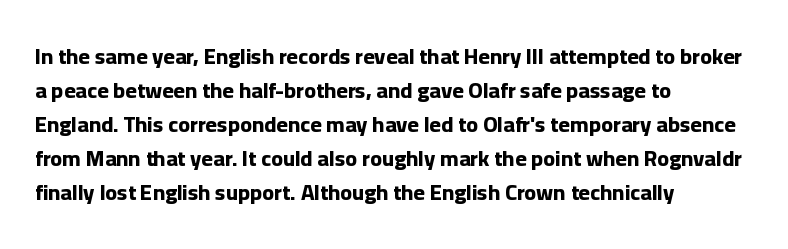
{"italic": "no", "bold": "yes", "underline": "no", "align": "left", "line_spacing": "normal", "line_spacing_ratio": 1.55, "letter_spacing": "normal", "letter_spacing_em": 0.0, "glyph_px": 22}
